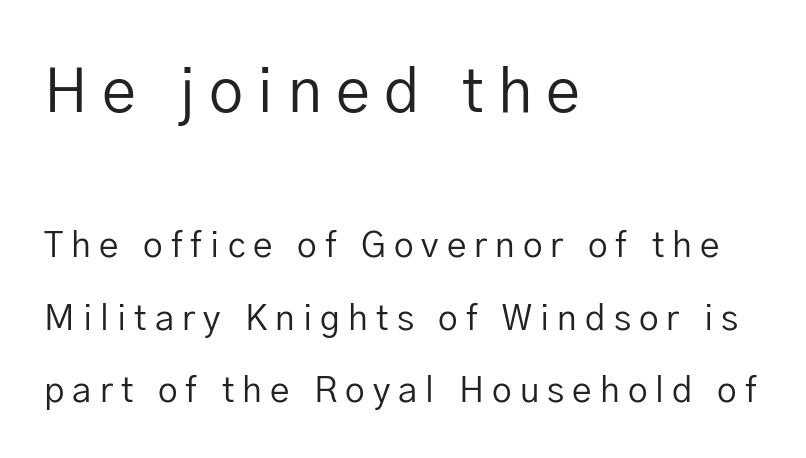
{"serif": "no", "italic": "no", "bold": "no", "weight": "regular", "width": "normal", "stroke_contrast": "low", "x_height": "medium", "monospaced": "no", "underline": "no", "align": "left", "line_spacing": "loose", "line_spacing_ratio": 2.06, "letter_spacing": "wide", "letter_spacing_em": 0.23, "larger_block": "first", "size_ratio": 1.74, "glyph_px": 61}
